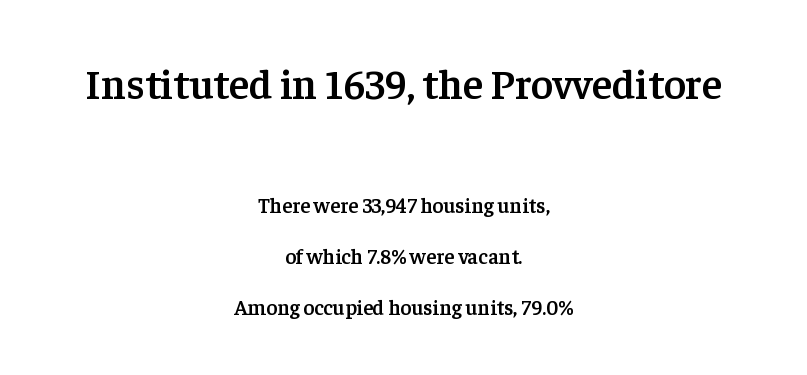
{"serif": "yes", "italic": "no", "bold": "semi", "weight": "semibold", "width": "normal", "stroke_contrast": "low", "x_height": "medium", "monospaced": "no", "underline": "no", "align": "center", "line_spacing": "loose", "line_spacing_ratio": 2.43, "letter_spacing": "normal", "letter_spacing_em": 0.0, "larger_block": "first", "size_ratio": 2.0, "glyph_px": 42}
